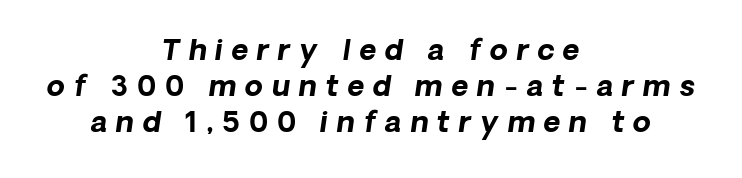
The image shows 29 px bold type, italic (leaning right); set centered, line spacing 1.24x, unusually wide letter spacing (+0.3 em), not underlined; low stroke contrast and a medium x-height.
